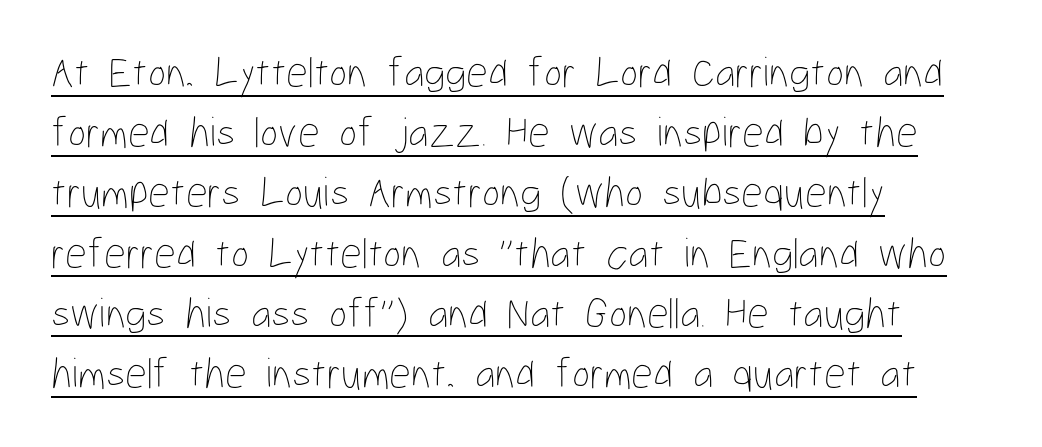
{"italic": "no", "bold": "no", "weight": "thin", "width": "condensed", "stroke_contrast": "low", "x_height": "medium", "monospaced": "no", "underline": "yes", "align": "left", "line_spacing": "normal", "line_spacing_ratio": 1.4, "letter_spacing": "normal", "letter_spacing_em": 0.0, "glyph_px": 43}
